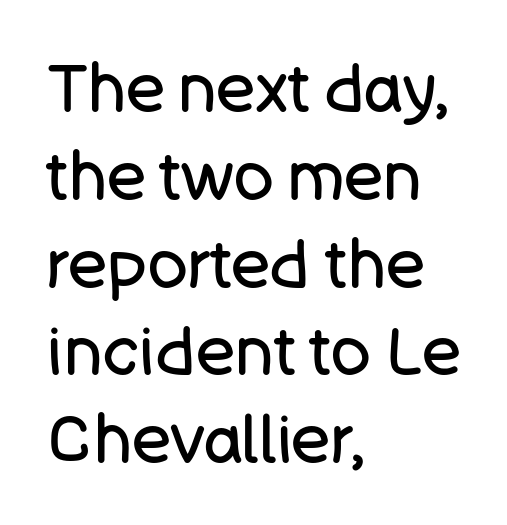
Each letter keeps its own natural width here, so spacing adapts to shape. The font is comparable to plain body text, perhaps lighter. Vertical strokes here are truly vertical. Rule under the text: the space is simply empty.
